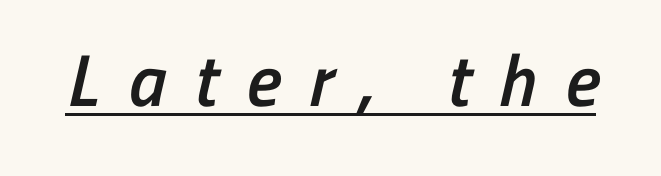
Semibold letterforms, between regular and bold. Serifs: no, the terminals of the letterforms are clean. There is plenty of visible air inserted between adjacent glyphs. Students, observe the line beneath the letters — that is underlining. Do the characters align in a grid? No, the font is proportional.
